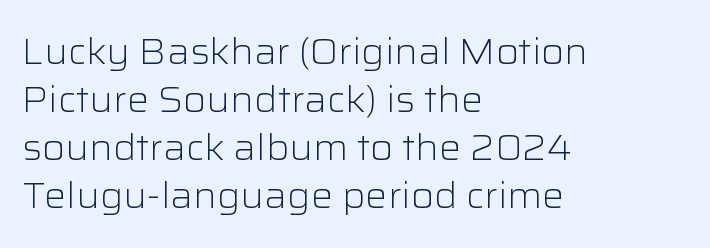
The image shows 37 px light sans-serif type, upright; set left-aligned, normal line spacing (1.3x), normal letter spacing, not underlined; low stroke contrast and a medium x-height.
